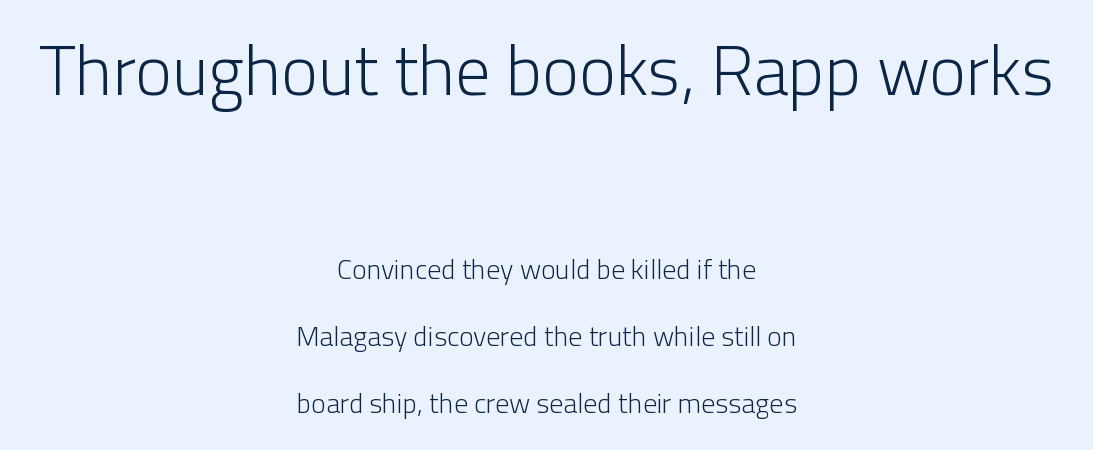
The paragraph shown floats in the horizontal middle. The leading is generous, giving the passage an open texture. Type style note: lacks serifs. Compared with typical body copy, the letter spacing here is the same. A bare baseline throughout the passage. The cut favours lightness, reaching ordinary text weight at its darkest.
